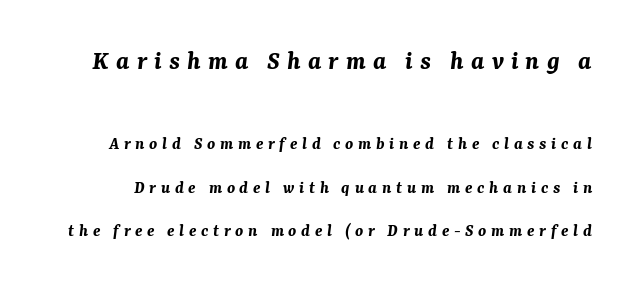
The image shows 27 px bold type, italic (leaning right); set loose line spacing (2.4x), unusually wide letter spacing (+0.26 em), not underlined; the first (top) block is 1.5x larger.
